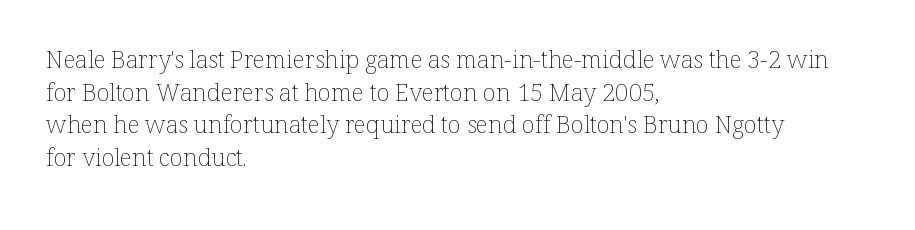
{"italic": "no", "bold": "no", "underline": "no", "align": "left", "line_spacing": "normal", "line_spacing_ratio": 1.36, "letter_spacing": "normal", "letter_spacing_em": 0.0, "glyph_px": 24}
